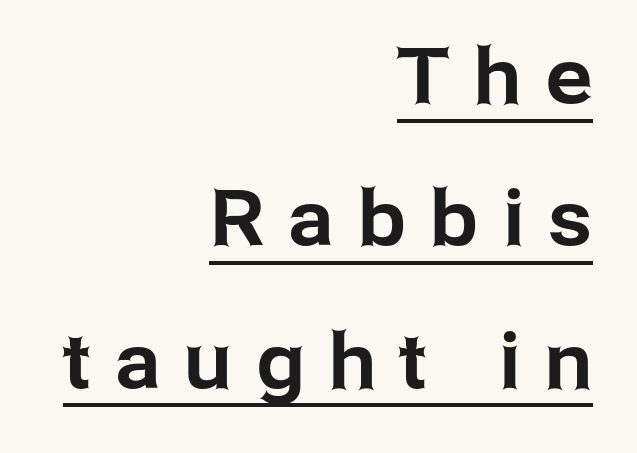
The image shows 77 px sans-serif type, upright; set right-aligned, line spacing 1.85x, unusually wide letter spacing (+0.32 em), underlined; low stroke contrast and a medium x-height.
